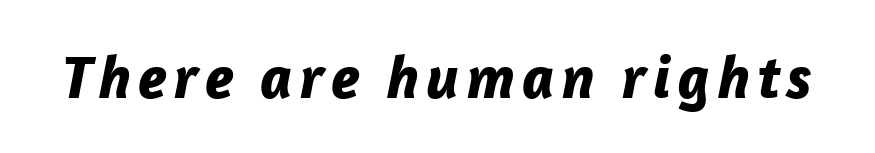
Q: Is the text bold? A: Yes.
Q: Is the text italic (slanted)? A: Yes, it leans right by about 12 degrees.
Q: Is the text underlined? A: No.
Q: Width (condensed, normal, or wide)? A: Normal.
Q: Stroke contrast? A: Low.
Q: x-height? A: Medium.
Q: Monospaced? A: No.
